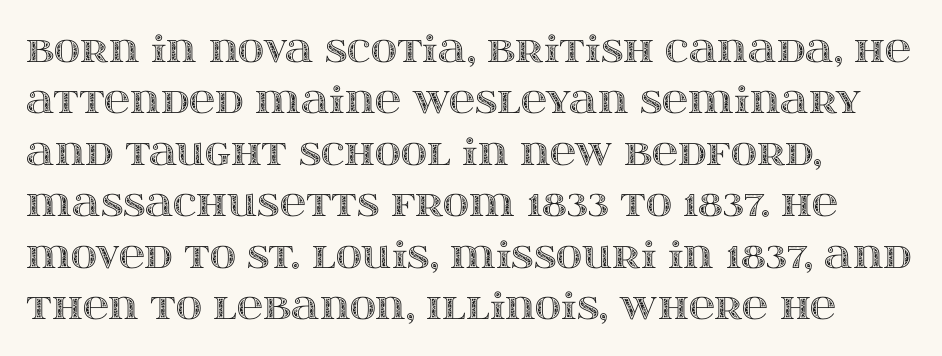
The image shows 36 px wide type, upright; set left-aligned, normal line spacing (1.43x), normal letter spacing, not underlined; a large x-height.
